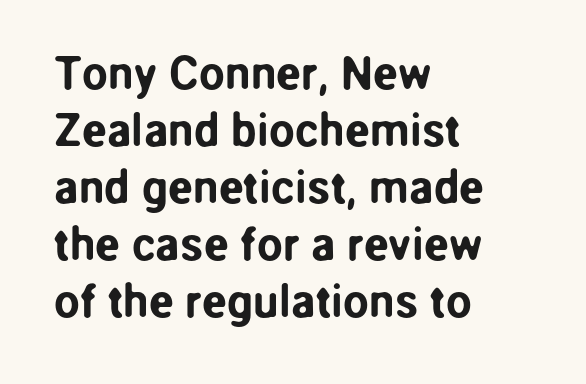
Letter spacing: default. Does the copy run flush right? No — it runs flush left. Check the space under the baseline: it is left empty. Looks like regular typesetting: each glyph gets only the width it needs. Quick note: not italic, upright. This is sans-serif lettering, the kind often seen on screens and signage.
